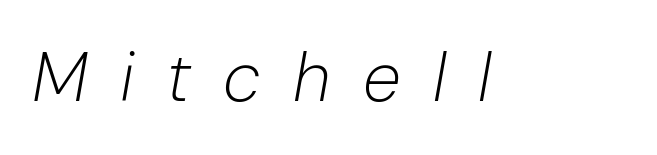
Stem width sits at or under what a default text font uses. Note the varied advance widths — an 'i' is clearly narrower than an 'm'. The gap between lines stays unmarked. What stands out about the letter spacing? Its width — letters are far apart. Style check: oblique.
